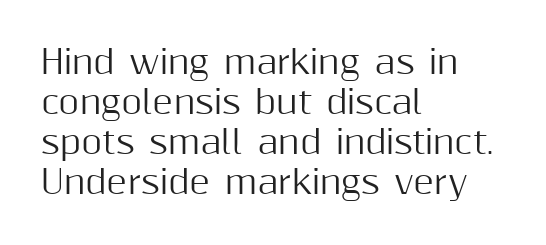
{"serif": "no", "italic": "no", "width": "normal", "stroke_contrast": "medium", "x_height": "medium", "monospaced": "no", "underline": "no", "align": "left", "line_spacing": "normal", "line_spacing_ratio": 1.25, "letter_spacing": "normal", "letter_spacing_em": 0.0, "glyph_px": 32}
